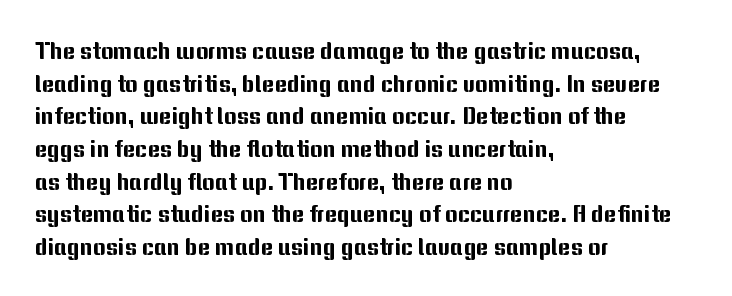
{"italic": "no", "underline": "no", "align": "left", "line_spacing": "normal", "line_spacing_ratio": 1.36, "letter_spacing": "normal", "letter_spacing_em": 0.0, "glyph_px": 24}
